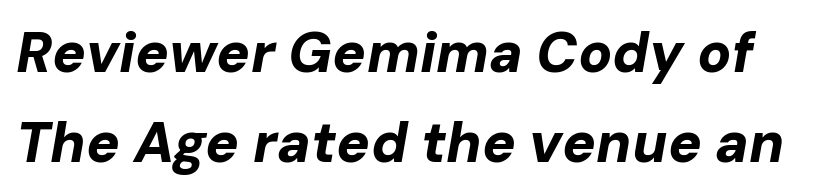
The image shows 56 px bold type, italic (leaning right); set normal line spacing (1.6x), normal letter spacing, not underlined; low stroke contrast and a medium x-height.
